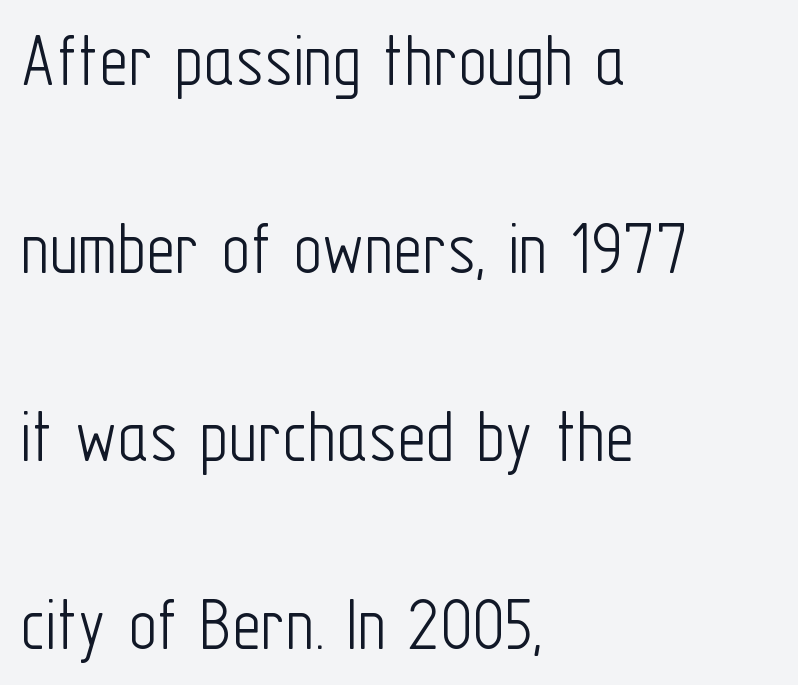
Regarding leading, the lines here are spaced well apart. To sum up the face: it is a sans, with no serifs. Does the copy run flush right? No — it runs flush left. The zone under the glyphs is completely vacant. Notice how the stems are strictly vertical — no italics here. Summary of weight: not heavy and not bold.
